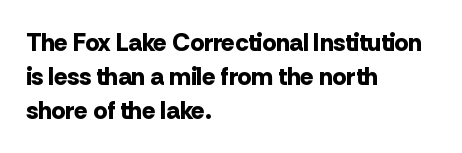
{"italic": "no", "bold": "yes", "underline": "no", "align": "left", "line_spacing": "normal", "line_spacing_ratio": 1.36, "letter_spacing": "normal", "letter_spacing_em": 0.0, "glyph_px": 25}
